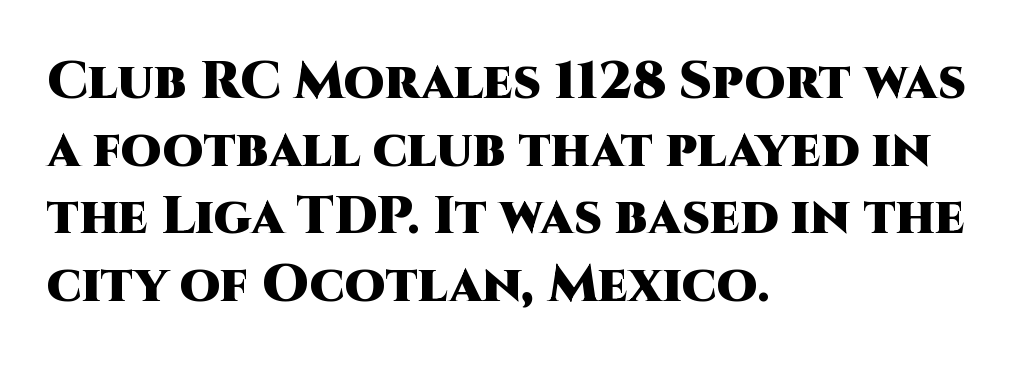
Q: Is the text bold? A: Yes.
Q: Is the text italic (slanted)? A: No, it is upright.
Q: Is the typeface a serif or a sans-serif typeface? A: Sans-serif.
Q: Is the text underlined? A: No.
Q: How is the paragraph aligned? A: Left-aligned.
Q: Is the spacing between letters normal or unusually wide? A: Normal.
Q: Is the spacing between lines tight, normal or loose? A: Normal.
Q: Width (condensed, normal, or wide)? A: Normal.
Q: Stroke contrast? A: High.
Q: x-height? A: Large.
Q: Monospaced? A: No.
